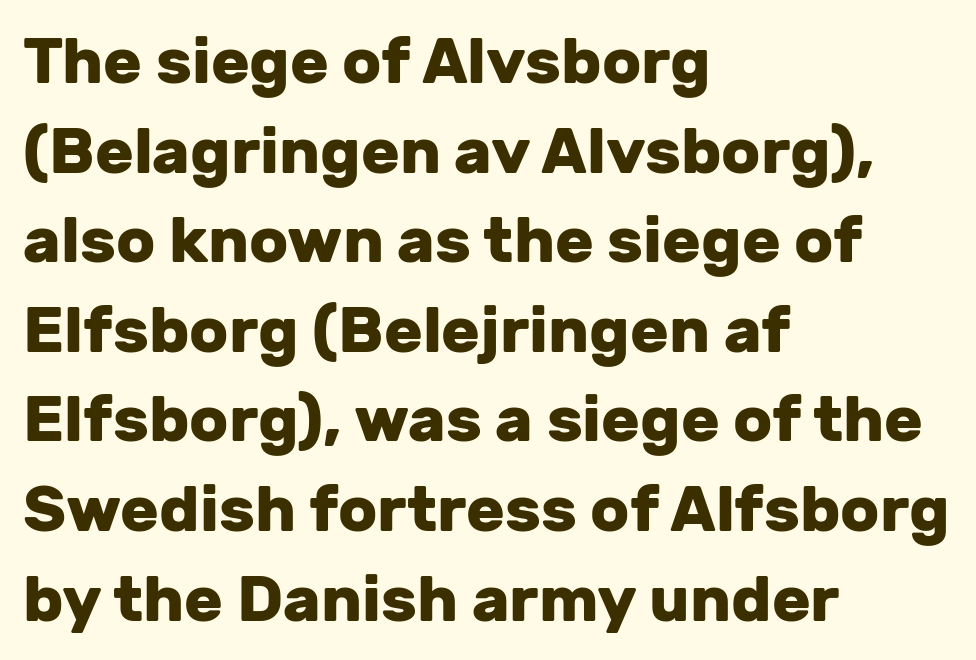
{"serif": "no", "italic": "no", "bold": "yes", "weight": "heavy", "width": "normal", "stroke_contrast": "low", "x_height": "medium", "monospaced": "no", "underline": "no", "align": "left", "line_spacing": "normal", "line_spacing_ratio": 1.4, "letter_spacing": "normal", "letter_spacing_em": 0.0, "glyph_px": 64}
